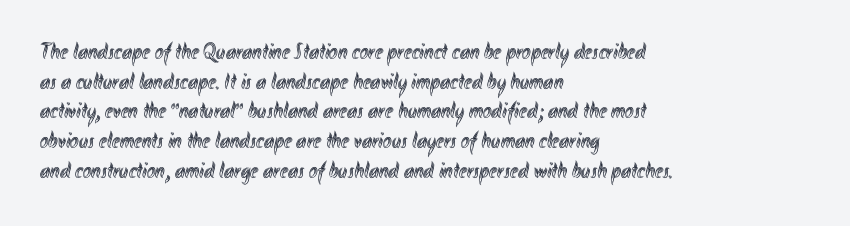
{"underline": "no", "align": "left", "line_spacing": "normal", "line_spacing_ratio": 1.29, "letter_spacing": "normal", "letter_spacing_em": 0.0, "glyph_px": 23}
